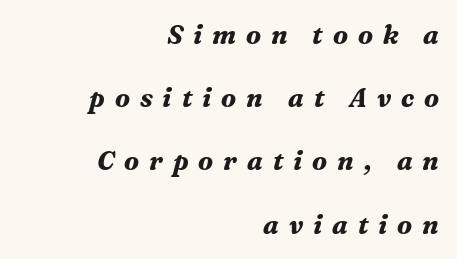
Q: Is the text bold? A: Yes.
Q: Is the text italic (slanted)? A: Yes, it leans right by about 16 degrees.
Q: Is the text underlined? A: No.
Q: How is the paragraph aligned? A: Right-aligned.
Q: Is the spacing between letters normal or unusually wide? A: Unusually wide.
Q: Is the spacing between lines tight, normal or loose? A: Loose.
